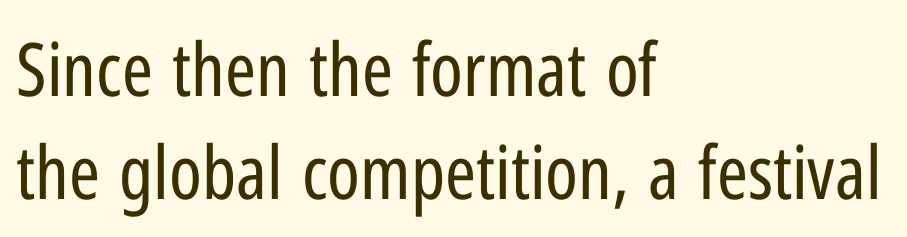
{"serif": "no", "italic": "no", "bold": "no", "weight": "regular", "width": "condensed", "stroke_contrast": "low", "x_height": "medium", "monospaced": "no", "underline": "no", "align": "left", "line_spacing": "normal", "line_spacing_ratio": 1.39, "letter_spacing": "normal", "letter_spacing_em": 0.0, "glyph_px": 74}
